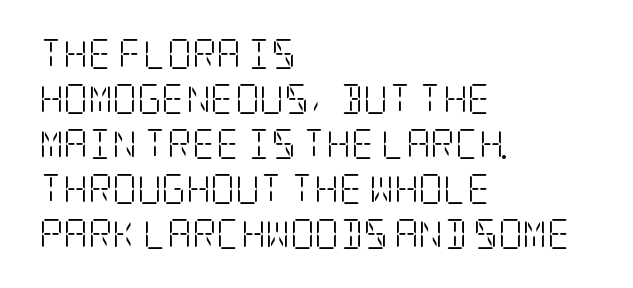
Q: Is the text bold? A: No.
Q: Is the text italic (slanted)? A: No, it is upright.
Q: Is the typeface a serif or a sans-serif typeface? A: Serif.
Q: Is the text underlined? A: No.
Q: How is the paragraph aligned? A: Left-aligned.
Q: Is the spacing between letters normal or unusually wide? A: Normal.
Q: Is the spacing between lines tight, normal or loose? A: Normal.
Q: Width (condensed, normal, or wide)? A: Condensed.
Q: Stroke contrast? A: Low.
Q: x-height? A: Large.
